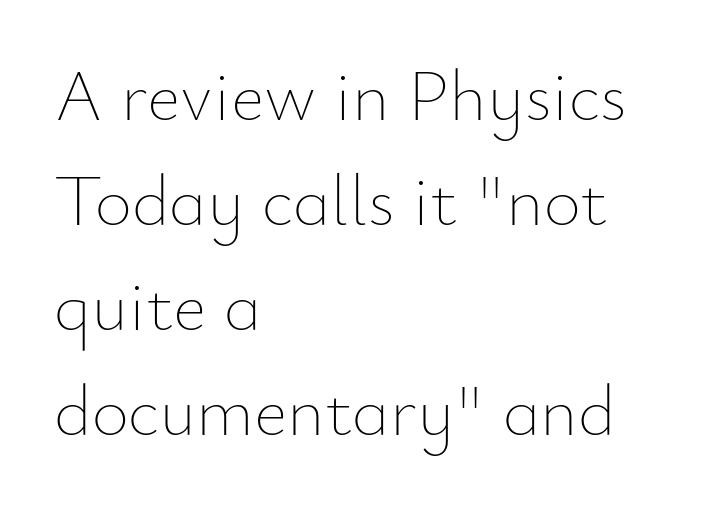
{"italic": "no", "bold": "no", "weight": "thin", "width": "normal", "stroke_contrast": "low", "x_height": "small", "monospaced": "no", "underline": "no", "align": "left", "line_spacing": "normal", "line_spacing_ratio": 1.46, "letter_spacing": "normal", "letter_spacing_em": 0.0, "glyph_px": 72}
